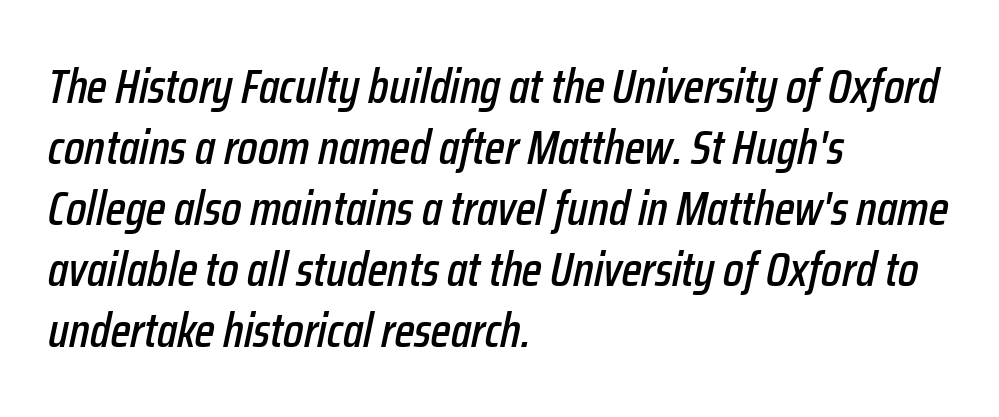
Q: Is the text italic (slanted)? A: Yes, it leans right by about 12 degrees.
Q: Is the text underlined? A: No.
Q: How is the paragraph aligned? A: Left-aligned.
Q: Is the spacing between letters normal or unusually wide? A: Normal.
Q: Is the spacing between lines tight, normal or loose? A: Normal.
Q: Width (condensed, normal, or wide)? A: Condensed.
Q: Stroke contrast? A: Low.
Q: x-height? A: Medium.
Q: Monospaced? A: No.
